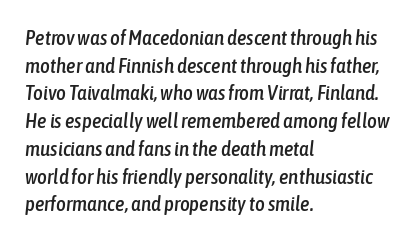
{"italic": "yes", "lean": "right", "slant_degrees": 6, "underline": "no", "align": "left", "line_spacing": "normal", "line_spacing_ratio": 1.32, "letter_spacing": "normal", "letter_spacing_em": 0.0, "glyph_px": 21}
